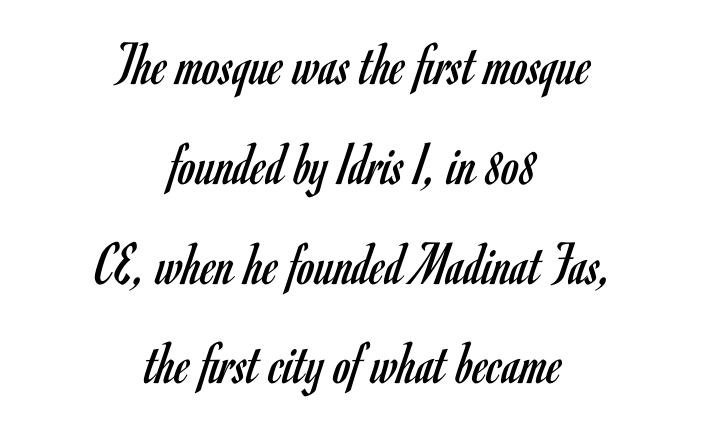
Q: Is the text bold? A: No.
Q: Is the text italic (slanted)? A: Yes.
Q: Is the typeface a serif or a sans-serif typeface? A: Sans-serif.
Q: Is the text underlined? A: No.
Q: How is the paragraph aligned? A: Centered.
Q: Is the spacing between letters normal or unusually wide? A: Normal.
Q: Is the spacing between lines tight, normal or loose? A: Normal.
Q: Width (condensed, normal, or wide)? A: Condensed.
Q: Stroke contrast? A: Low.
Q: x-height? A: Small.
Q: Monospaced? A: No.
